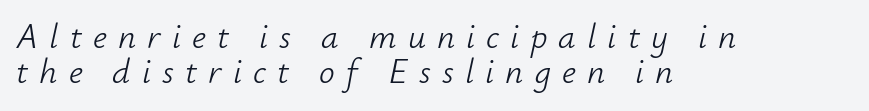
{"italic": "yes", "lean": "right", "slant_degrees": 12, "bold": "no", "weight": "light", "width": "normal", "stroke_contrast": "low", "x_height": "small", "monospaced": "no", "underline": "no", "align": "left", "line_spacing": "tight", "line_spacing_ratio": 1.01, "letter_spacing": "wide", "letter_spacing_em": 0.32, "glyph_px": 35}
